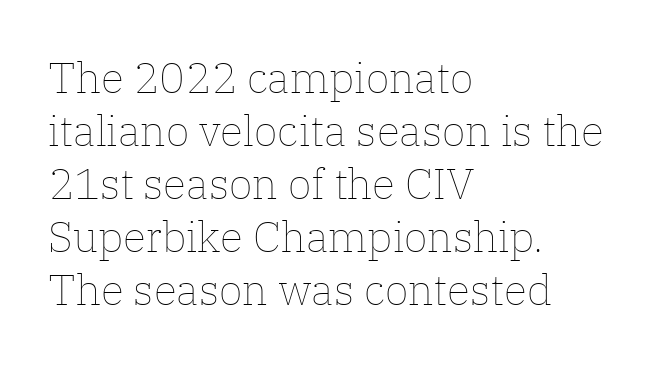
{"italic": "no", "bold": "no", "weight": "thin", "width": "normal", "stroke_contrast": "low", "x_height": "medium", "monospaced": "no", "underline": "no", "align": "left", "line_spacing_ratio": 1.23, "letter_spacing": "normal", "letter_spacing_em": 0.0, "glyph_px": 43}
